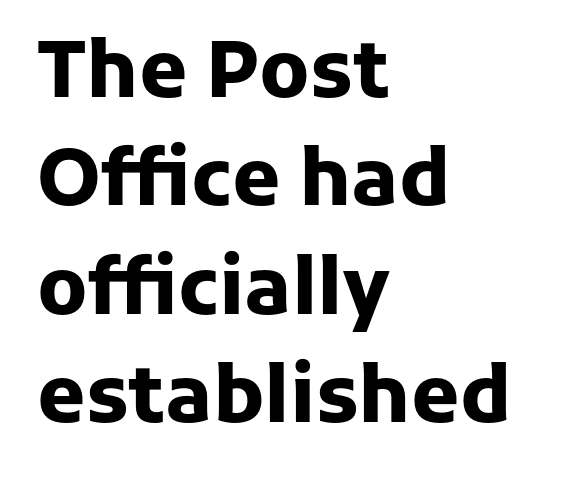
Q: Is the text bold? A: Yes.
Q: Is the text italic (slanted)? A: No, it is upright.
Q: Is the typeface a serif or a sans-serif typeface? A: Sans-serif.
Q: Is the text underlined? A: No.
Q: How is the paragraph aligned? A: Left-aligned.
Q: Is the spacing between letters normal or unusually wide? A: Normal.
Q: Is the spacing between lines tight, normal or loose? A: Normal.
Q: Width (condensed, normal, or wide)? A: Normal.
Q: Stroke contrast? A: Low.
Q: x-height? A: Medium.
Q: Monospaced? A: No.
